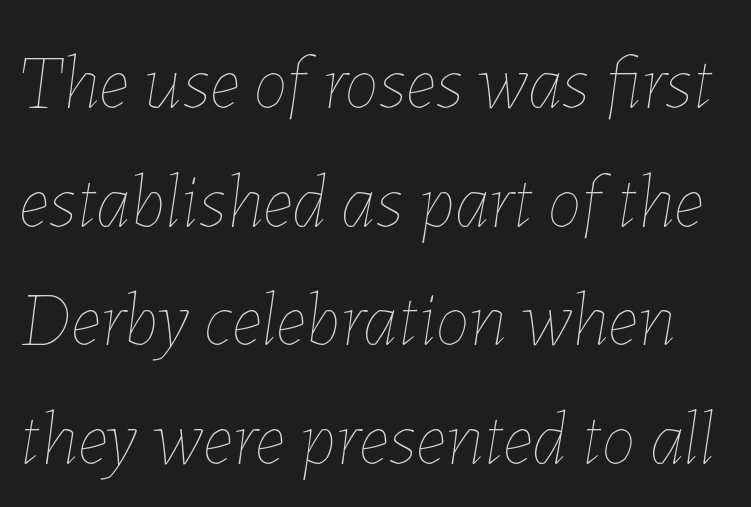
The image shows 77 px thin type, italic (leaning right); set normal line spacing (1.54x), normal letter spacing, not underlined; low stroke contrast and a medium x-height.
